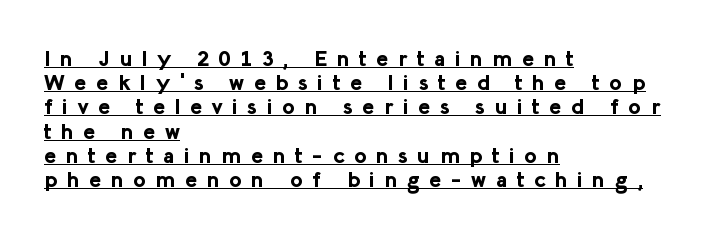
The image shows 22 px bold type, upright; set left-aligned, tight line spacing (1.1x), unusually wide letter spacing (+0.44 em), underlined.
